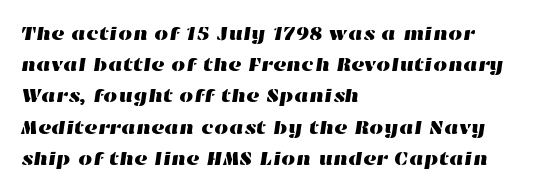
If you drew a ruler down the left edge, every line would touch it. Regular leading. Only glyphs here, with clear space below each row. Each word holds together tightly as a unit, with standard inter-letter gaps.
